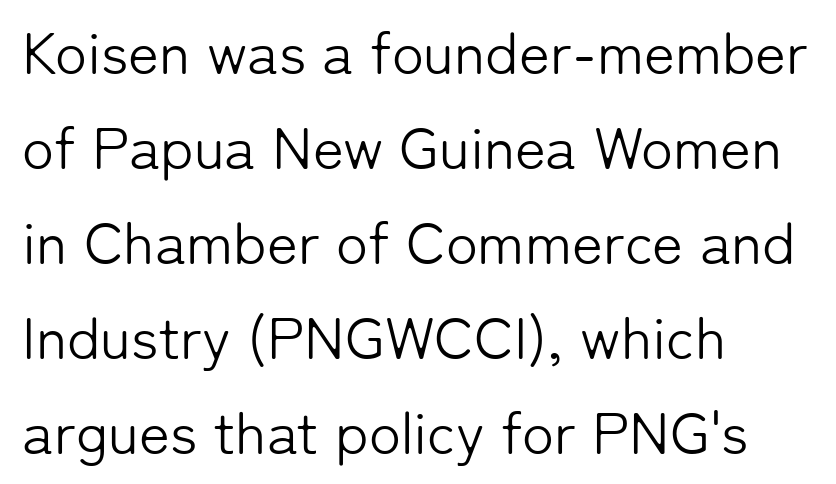
{"serif": "no", "italic": "no", "bold": "no", "weight": "light", "width": "normal", "stroke_contrast": "low", "x_height": "medium", "monospaced": "no", "underline": "no", "align": "left", "line_spacing": "normal", "line_spacing_ratio": 1.61, "letter_spacing": "normal", "letter_spacing_em": 0.0, "glyph_px": 59}
